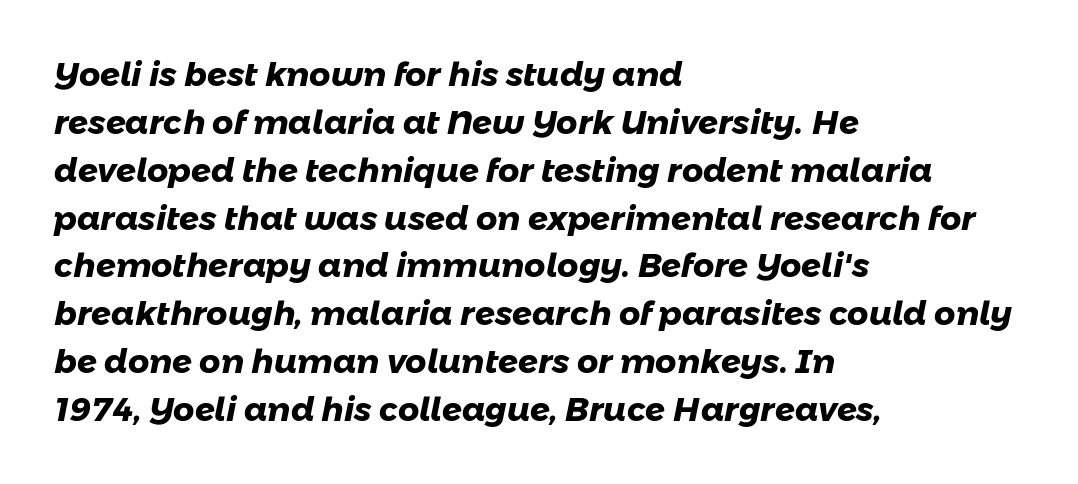
The image shows 33 px heavy sans-serif type; set left-aligned, normal line spacing (1.45x), normal letter spacing, not underlined; low stroke contrast and a medium x-height.
